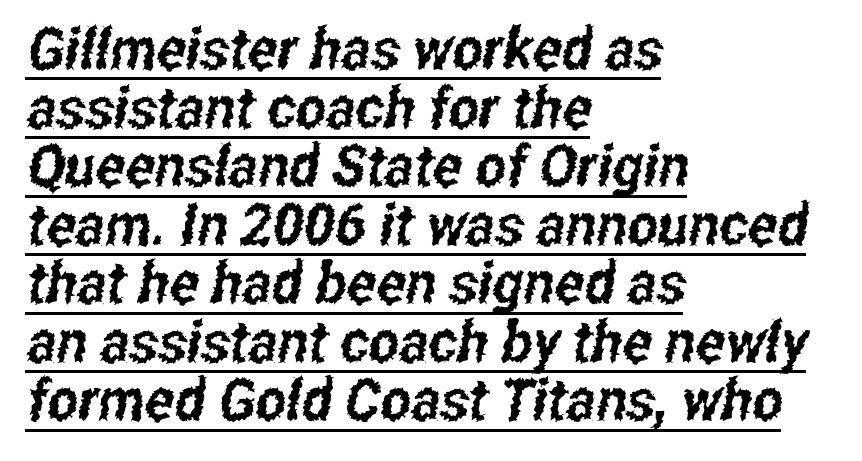
{"serif": "no", "width": "condensed", "stroke_contrast": "low", "x_height": "medium", "monospaced": "no", "underline": "yes", "align": "left", "line_spacing": "tight", "line_spacing_ratio": 1.01, "letter_spacing": "normal", "letter_spacing_em": 0.0, "glyph_px": 58}
